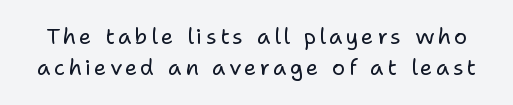
The passage shown stacks its lines at a standard gap. Every character sits straight up, as roman type does. Stroke thickness stays within the range of a standard reading face or lighter. The words here are not underlined.
